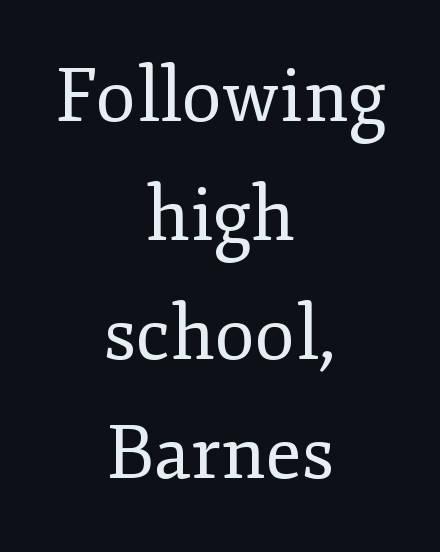
The image shows 74 px regular-weight serif type, upright; set centered, normal line spacing (1.61x), normal letter spacing, not underlined; low stroke contrast and a small x-height.
